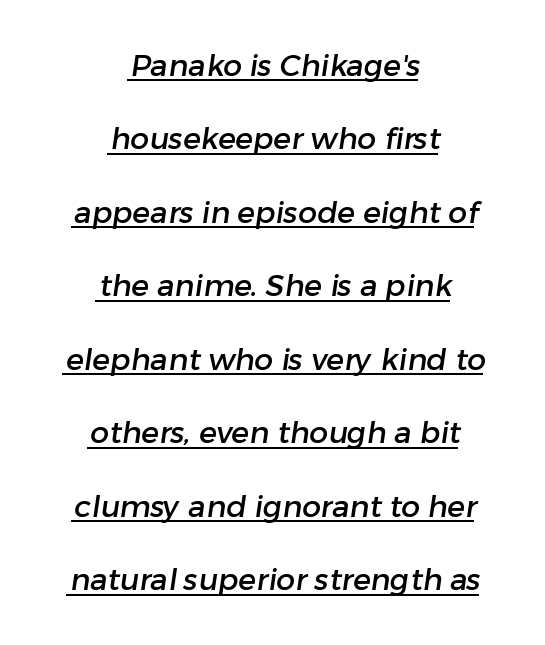
The image shows 30 px sans-serif type; set centered, loose line spacing (2.45x), normal letter spacing, underlined; low stroke contrast and a medium x-height.
